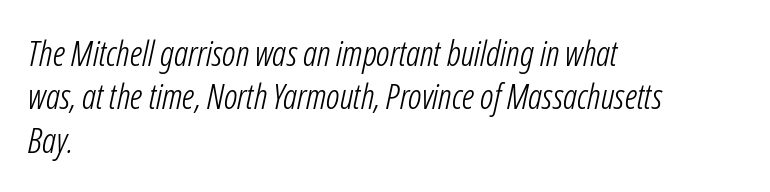
The image shows 35 px light, condensed type, italic (leaning right); set left-aligned, line spacing 1.24x, normal letter spacing, not underlined; low stroke contrast and a medium x-height.
